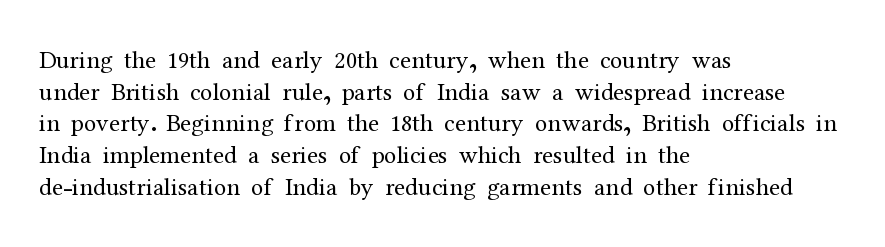
The characters are drawn with everyday or finer stroke widths. The string is rendered with underlining switched off. Leading matches the norm, producing a regular column. This sample uses plain, unmodified letter spacing.
